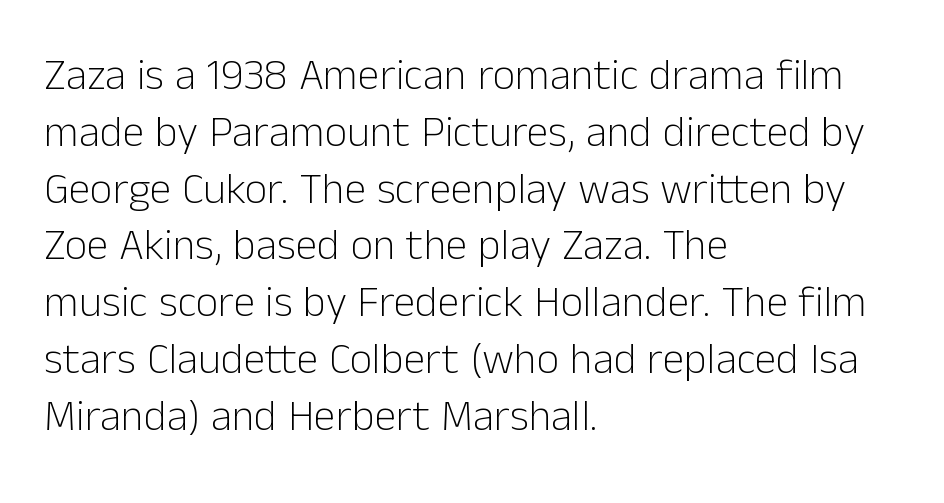
The image shows 44 px light sans-serif type, upright; set left-aligned, normal line spacing (1.29x), normal letter spacing, not underlined; low stroke contrast and a medium x-height.
